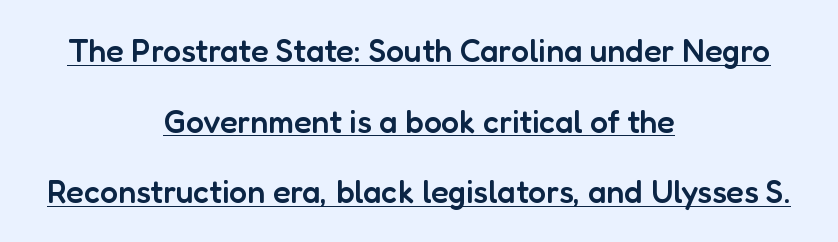
Q: Is the text bold? A: Semi-bold.
Q: Is the text italic (slanted)? A: No, it is upright.
Q: Is the typeface a serif or a sans-serif typeface? A: Sans-serif.
Q: Is the text underlined? A: Yes.
Q: How is the paragraph aligned? A: Centered.
Q: Is the spacing between letters normal or unusually wide? A: Normal.
Q: Is the spacing between lines tight, normal or loose? A: Loose.
Q: Width (condensed, normal, or wide)? A: Normal.
Q: Stroke contrast? A: Low.
Q: x-height? A: Medium.
Q: Monospaced? A: No.
